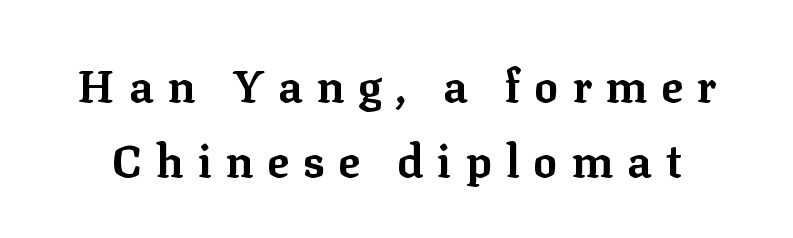
The image shows 45 px bold serif type, upright; set normal line spacing (1.66x), unusually wide letter spacing (+0.31 em), not underlined; low stroke contrast and a medium x-height.
